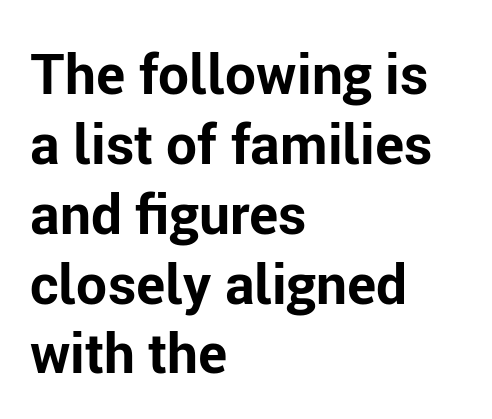
Do the letters lean? They stand straight. The leading is moderate, giving the passage an even texture. Each letter keeps its own natural width here, so spacing adapts to shape. Casual observation: everything's shoved over to the left. The font family rendered here belongs to the sans-serif group.
